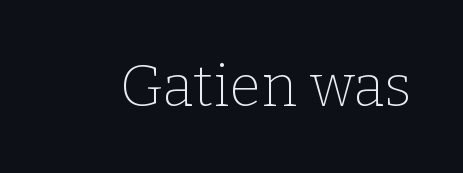
The image shows 58 px thin serif type, upright; set normal letter spacing, not underlined; low stroke contrast and a medium x-height.
